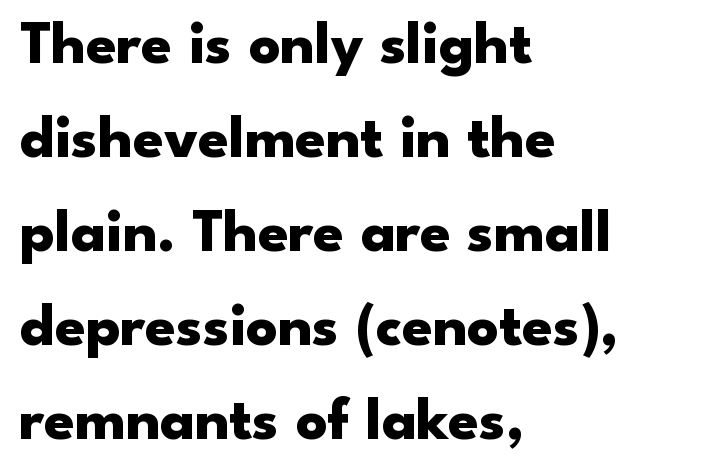
The image shows 61 px heavy, wide sans-serif type, upright; set left-aligned, normal line spacing (1.54x), normal letter spacing, not underlined; low stroke contrast and a small x-height.
